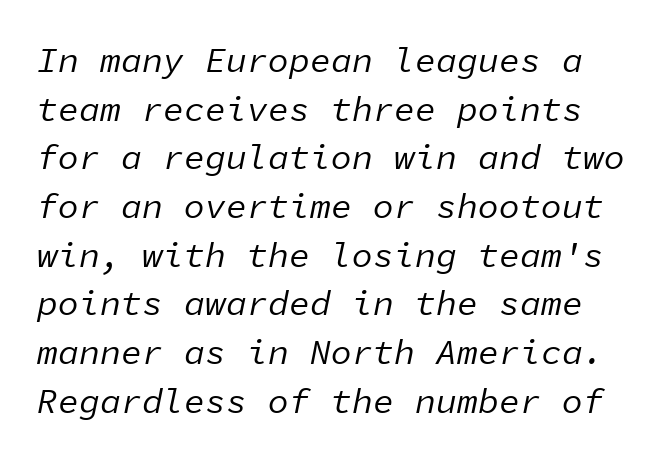
Q: Is the text bold? A: No.
Q: Is the text italic (slanted)? A: Yes, it leans right by about 11 degrees.
Q: Is the text underlined? A: No.
Q: Is the spacing between letters normal or unusually wide? A: Normal.
Q: Is the spacing between lines tight, normal or loose? A: Normal.
Q: Width (condensed, normal, or wide)? A: Normal.
Q: Stroke contrast? A: Low.
Q: x-height? A: Medium.
Q: Monospaced? A: Yes.
